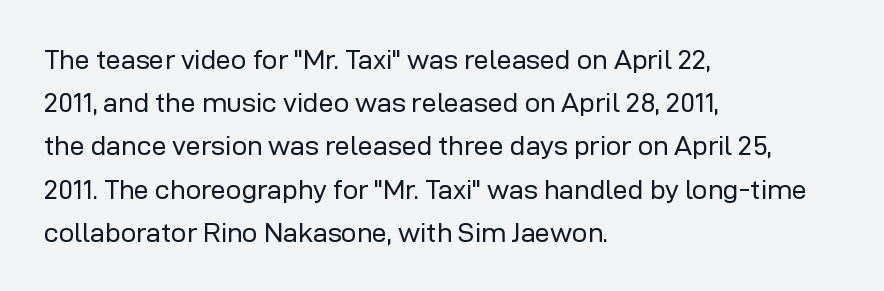
Q: Is the text bold? A: No.
Q: Is the text italic (slanted)? A: No, it is upright.
Q: Is the text underlined? A: No.
Q: How is the paragraph aligned? A: Left-aligned.
Q: Is the spacing between letters normal or unusually wide? A: Normal.
Q: Is the spacing between lines tight, normal or loose? A: Normal.
